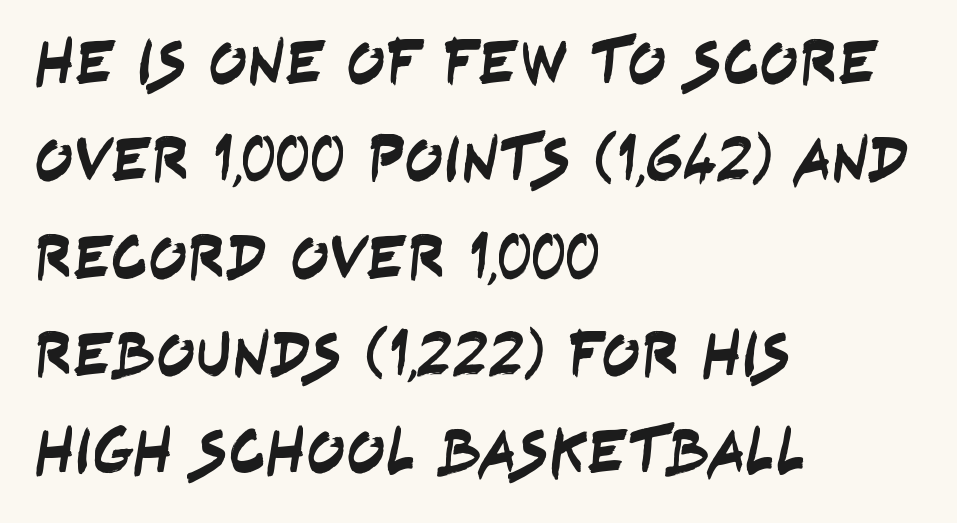
The type family on display is of the sans-serif kind. The compositor pushed each line to the left boundary. Honestly, the row spacing looks completely unremarkable. Compared with typical body copy, the letter spacing here is the same.
